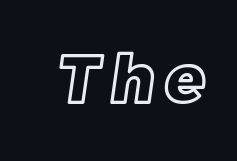
{"width": "normal", "x_height": "large", "monospaced": "no", "underline": "no", "glyph_px": 65}
